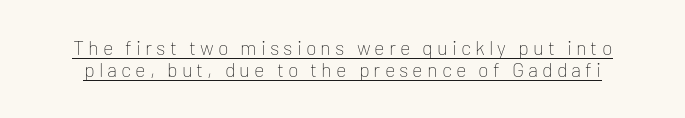
Q: Is the text bold? A: No.
Q: Is the text italic (slanted)? A: No, it is upright.
Q: Is the text underlined? A: Yes.
Q: Is the spacing between letters normal or unusually wide? A: Unusually wide.
Q: Is the spacing between lines tight, normal or loose? A: Tight.
